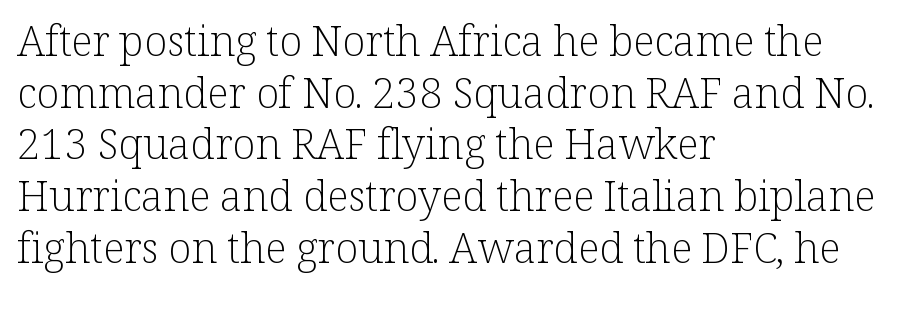
The image shows 42 px light serif type, upright; set left-aligned, line spacing 1.23x, normal letter spacing, not underlined; low stroke contrast and a medium x-height.
